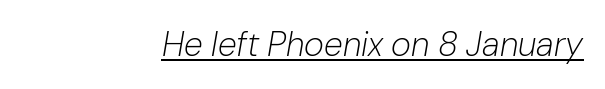
The sample's only ornament is a line tracing under the words. The letters advance in unequal steps, a hallmark of proportional type. Default kerning and tracking; the words read as compact shapes. The font sits on the lighter half of the weight spectrum, regular included.
